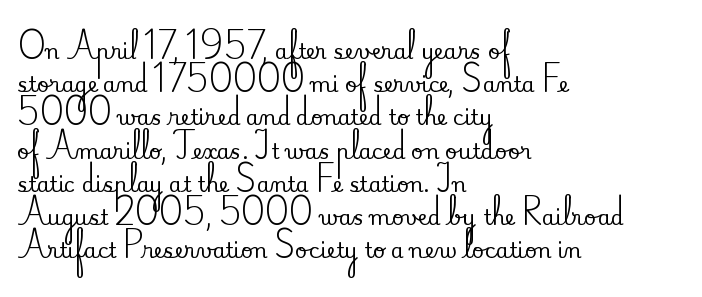
{"italic": "no", "underline": "no", "align": "left", "line_spacing": "normal", "line_spacing_ratio": 1.58, "letter_spacing": "normal", "letter_spacing_em": 0.0, "glyph_px": 21}
